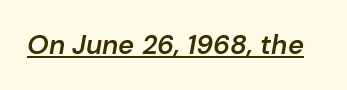
Q: Is the text bold? A: Semi-bold.
Q: Is the text italic (slanted)? A: Yes, it leans right by about 10 degrees.
Q: Is the text underlined? A: Yes.
Q: Is the spacing between letters normal or unusually wide? A: Normal.
